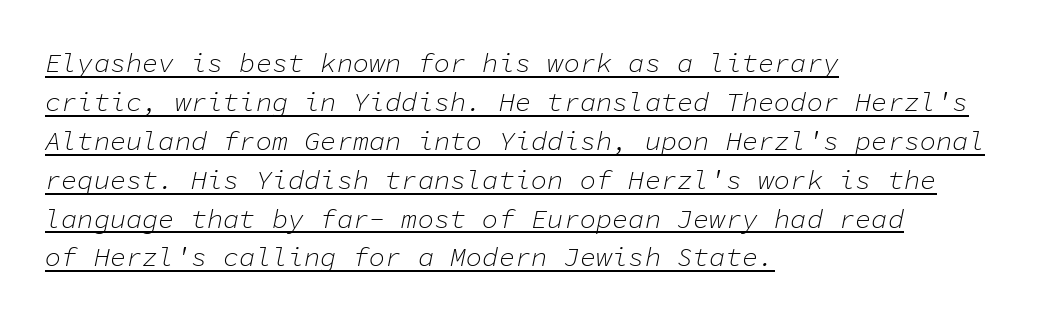
The image shows 27 px text type, italic (leaning right); set left-aligned, normal line spacing (1.44x), normal letter spacing, underlined.
